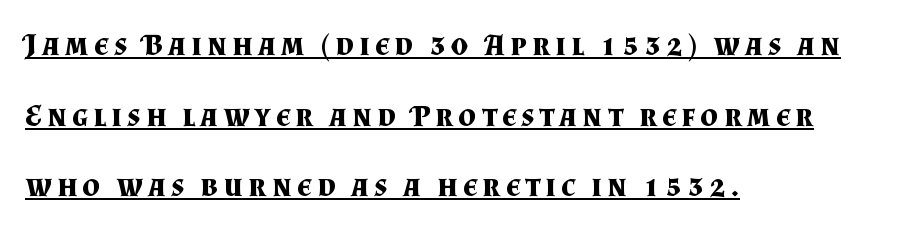
The image shows 31 px bold serif type, upright; set left-aligned, loose line spacing (2.28x), underlined; medium stroke contrast and a small x-height.
